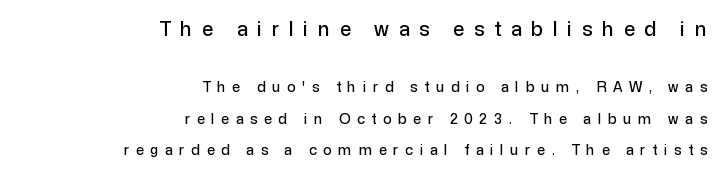
{"italic": "no", "underline": "no", "align": "right", "line_spacing": "loose", "line_spacing_ratio": 2.28, "letter_spacing": "wide", "letter_spacing_em": 0.48, "larger_block": "first", "size_ratio": 1.43, "glyph_px": 20}
